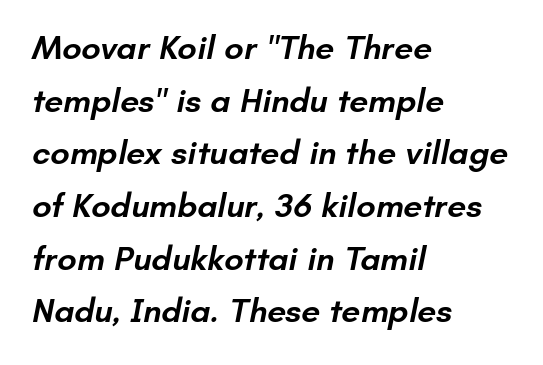
A clean baseline with only descenders dipping below it. This is sans-serif lettering, the kind often seen on screens and signage. Short note: letters normally spaced. Does the leading feel generous? No, just average. Spacing verdict: proportional, widths tailored to each character.
